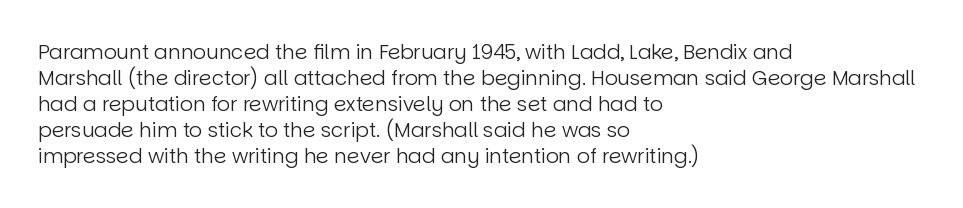
Where is the straight margin? On the left. This sample keeps an unexceptional amount of space between lines. The typesetting does not lean heavy: it is not bold. The gaps between neighbouring characters are ordinary and unremarkable. A clean baseline with only descenders dipping below it.
